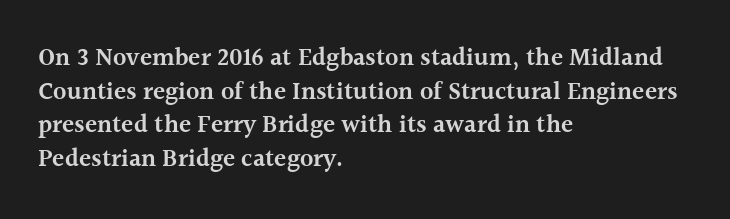
The image shows 25 px text type, upright; set left-aligned, normal line spacing (1.35x), normal letter spacing, not underlined.
